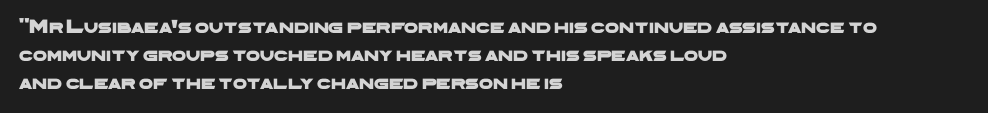
{"underline": "no", "align": "left", "line_spacing": "normal", "line_spacing_ratio": 1.41, "letter_spacing": "normal", "letter_spacing_em": 0.0, "glyph_px": 20}
